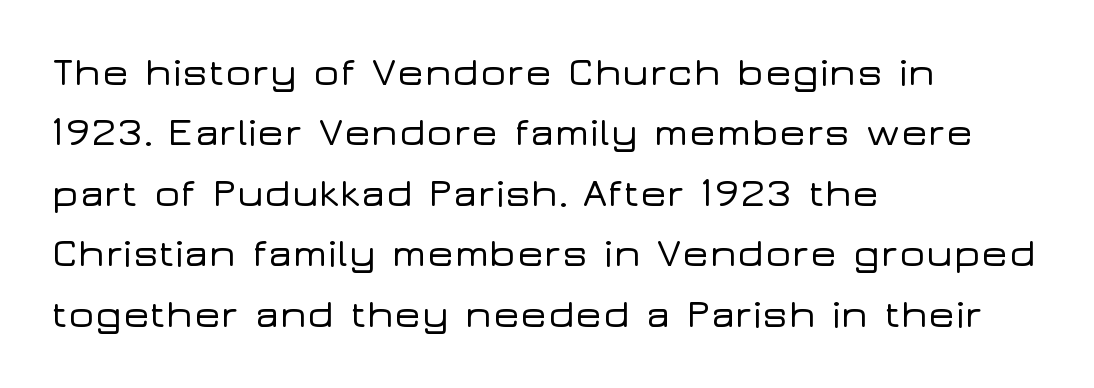
Q: Is the text italic (slanted)? A: No, it is upright.
Q: Is the typeface a serif or a sans-serif typeface? A: Sans-serif.
Q: Is the text underlined? A: No.
Q: How is the paragraph aligned? A: Left-aligned.
Q: Is the spacing between letters normal or unusually wide? A: Normal.
Q: Is the spacing between lines tight, normal or loose? A: Normal.
Q: Width (condensed, normal, or wide)? A: Wide.
Q: Stroke contrast? A: Low.
Q: x-height? A: Medium.
Q: Monospaced? A: No.
